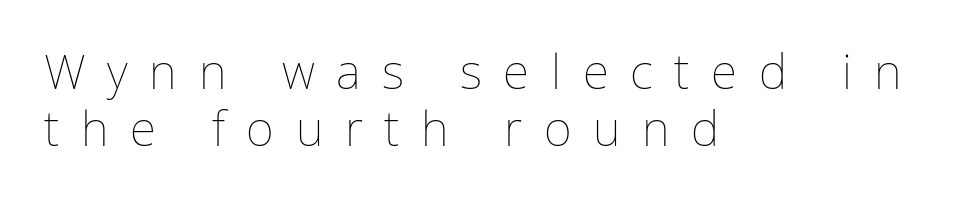
{"italic": "no", "bold": "no", "weight": "thin", "width": "normal", "stroke_contrast": "low", "x_height": "medium", "monospaced": "no", "underline": "no", "align": "left", "line_spacing_ratio": 1.18, "letter_spacing": "wide", "letter_spacing_em": 0.45, "glyph_px": 48}
